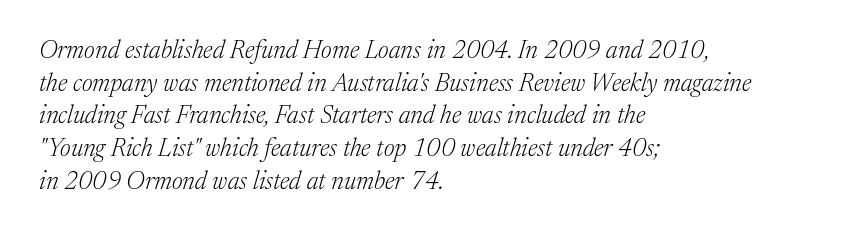
The image shows 25 px text type, italic (leaning right); set left-aligned, normal line spacing (1.31x), normal letter spacing, not underlined.
